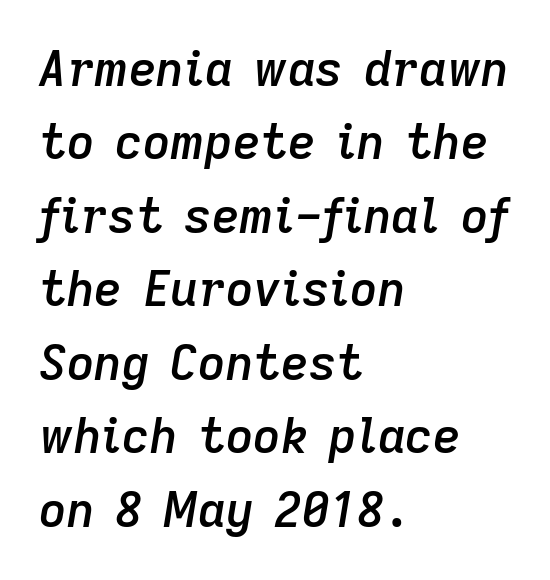
Q: Is the text bold? A: Semi-bold.
Q: Is the text italic (slanted)? A: Yes, it leans right by about 9 degrees.
Q: Is the text underlined? A: No.
Q: How is the paragraph aligned? A: Left-aligned.
Q: Is the spacing between letters normal or unusually wide? A: Normal.
Q: Is the spacing between lines tight, normal or loose? A: Normal.
Q: Width (condensed, normal, or wide)? A: Normal.
Q: Stroke contrast? A: Low.
Q: x-height? A: Medium.
Q: Monospaced? A: No.
